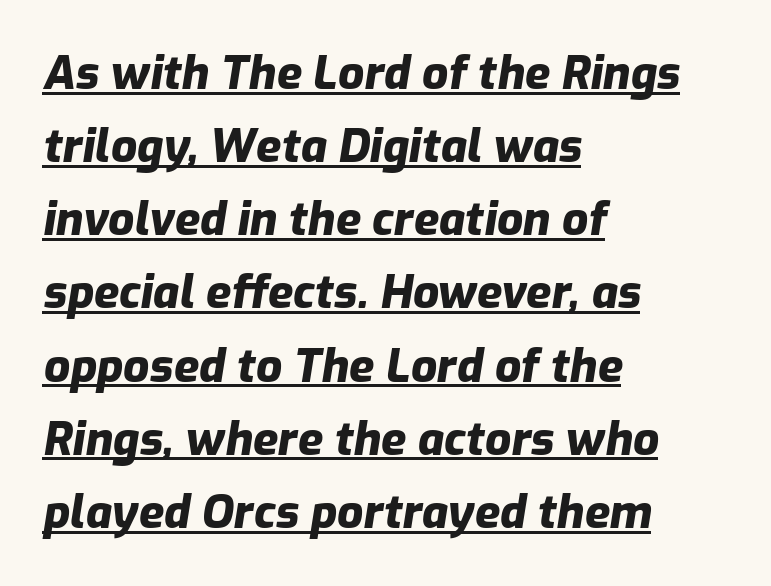
Every letter is thick-stroked: bold, no question. Observe the lean: these are italic letterforms. The rendered words wear a rule along their underside. Note the varied advance widths — an 'i' is clearly narrower than an 'm'. Line beginnings align vertically; line endings do not.
